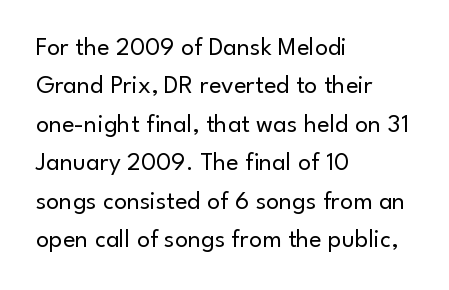
Leftover space on each line is placed entirely after the last word. The font sits on the lighter half of the weight spectrum, regular included. Here the glyphs are tracked normally, forming tight word shapes. Evenly set lines give the paragraph a standard silhouette. The area under the type is left untouched. The letters stand upright; this is a roman face.
